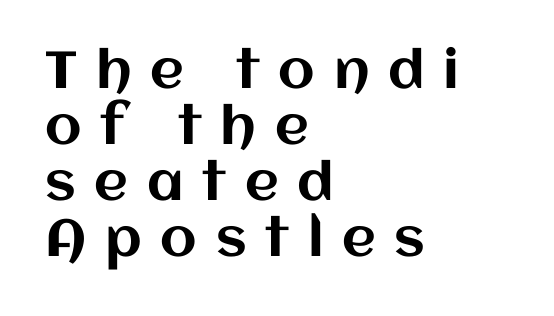
{"italic": "no", "width": "normal", "stroke_contrast": "medium", "x_height": "large", "monospaced": "no", "underline": "no", "align": "left", "line_spacing": "tight", "line_spacing_ratio": 1.08, "letter_spacing": "wide", "letter_spacing_em": 0.36, "glyph_px": 52}
